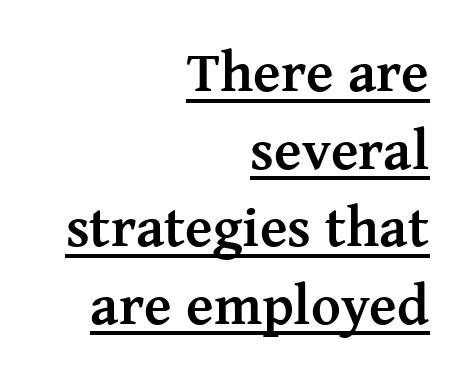
Q: Is the text bold? A: Yes.
Q: Is the text italic (slanted)? A: No, it is upright.
Q: Is the typeface a serif or a sans-serif typeface? A: Serif.
Q: Is the text underlined? A: Yes.
Q: How is the paragraph aligned? A: Right-aligned.
Q: Is the spacing between letters normal or unusually wide? A: Normal.
Q: Is the spacing between lines tight, normal or loose? A: Normal.
Q: Width (condensed, normal, or wide)? A: Normal.
Q: Stroke contrast? A: Medium.
Q: x-height? A: Medium.
Q: Monospaced? A: No.
